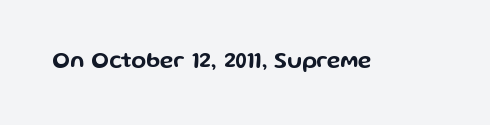
{"italic": "no", "underline": "no", "letter_spacing": "normal", "letter_spacing_em": 0.0, "glyph_px": 22}
